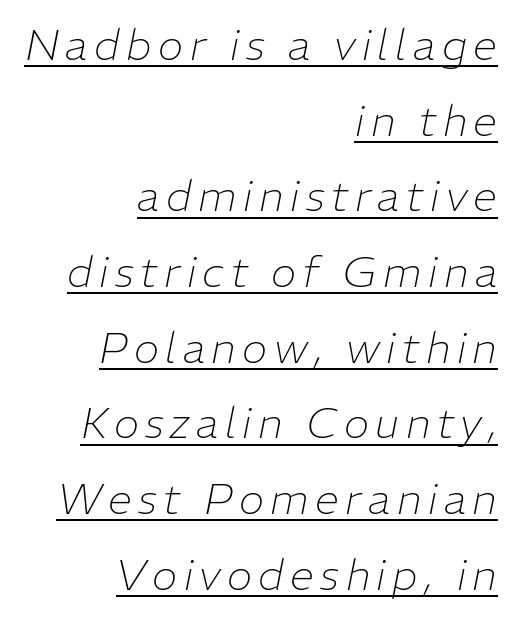
{"italic": "yes", "lean": "right", "slant_degrees": 11, "bold": "no", "weight": "thin", "width": "normal", "stroke_contrast": "low", "x_height": "medium", "monospaced": "no", "underline": "yes", "align": "right", "line_spacing_ratio": 1.76, "glyph_px": 43}
